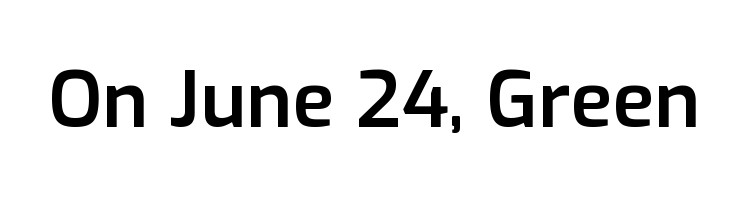
{"serif": "no", "italic": "no", "bold": "semi", "weight": "semibold", "width": "normal", "stroke_contrast": "low", "x_height": "medium", "monospaced": "no", "underline": "no", "letter_spacing": "normal", "letter_spacing_em": 0.0, "glyph_px": 78}
